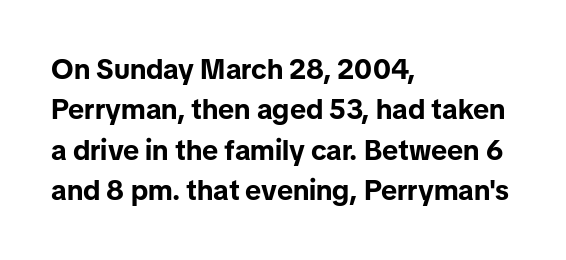
Set as a true bold cut, around the 700 mark. Horizontally, the lines are justified to the leading edge only. Spacing verdict: proportional, widths tailored to each character. The letters stand upright; this is a roman face. Type without underlining. This rendering leaves character spacing at its baseline value.
